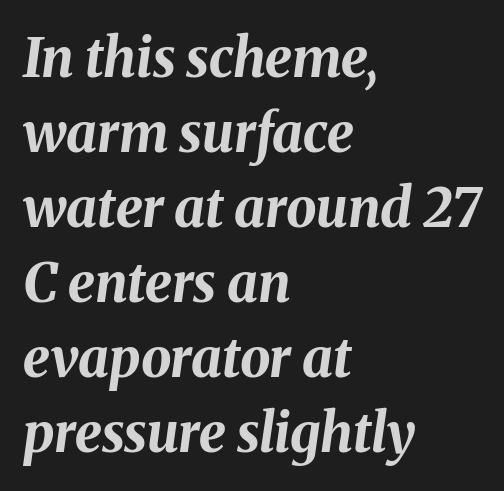
Q: Is the text bold? A: Yes.
Q: Is the text italic (slanted)? A: Yes, it leans right by about 8 degrees.
Q: Is the text underlined? A: No.
Q: How is the paragraph aligned? A: Left-aligned.
Q: Is the spacing between letters normal or unusually wide? A: Normal.
Q: Is the spacing between lines tight, normal or loose? A: Normal.
Q: Width (condensed, normal, or wide)? A: Normal.
Q: Stroke contrast? A: Medium.
Q: x-height? A: Medium.
Q: Monospaced? A: No.
